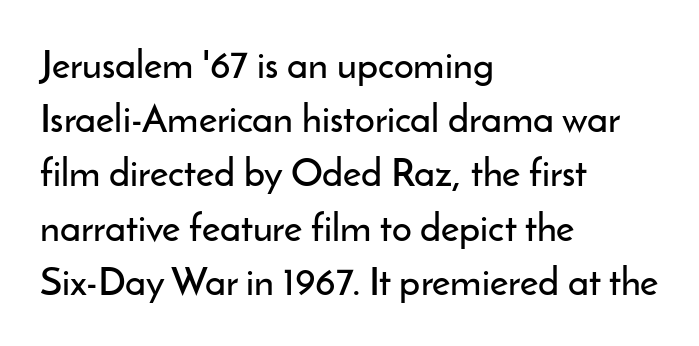
Q: Is the text italic (slanted)? A: No, it is upright.
Q: Is the typeface a serif or a sans-serif typeface? A: Sans-serif.
Q: Is the text underlined? A: No.
Q: How is the paragraph aligned? A: Left-aligned.
Q: Is the spacing between letters normal or unusually wide? A: Normal.
Q: Is the spacing between lines tight, normal or loose? A: Normal.
Q: Width (condensed, normal, or wide)? A: Normal.
Q: Stroke contrast? A: Low.
Q: x-height? A: Small.
Q: Monospaced? A: No.
